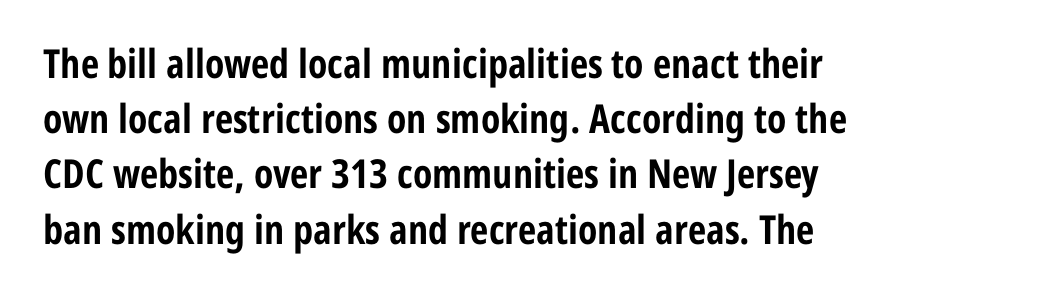
{"serif": "no", "italic": "no", "bold": "yes", "weight": "bold", "width": "condensed", "stroke_contrast": "low", "x_height": "medium", "monospaced": "no", "underline": "no", "align": "left", "line_spacing": "normal", "line_spacing_ratio": 1.38, "letter_spacing": "normal", "letter_spacing_em": 0.0, "glyph_px": 40}
